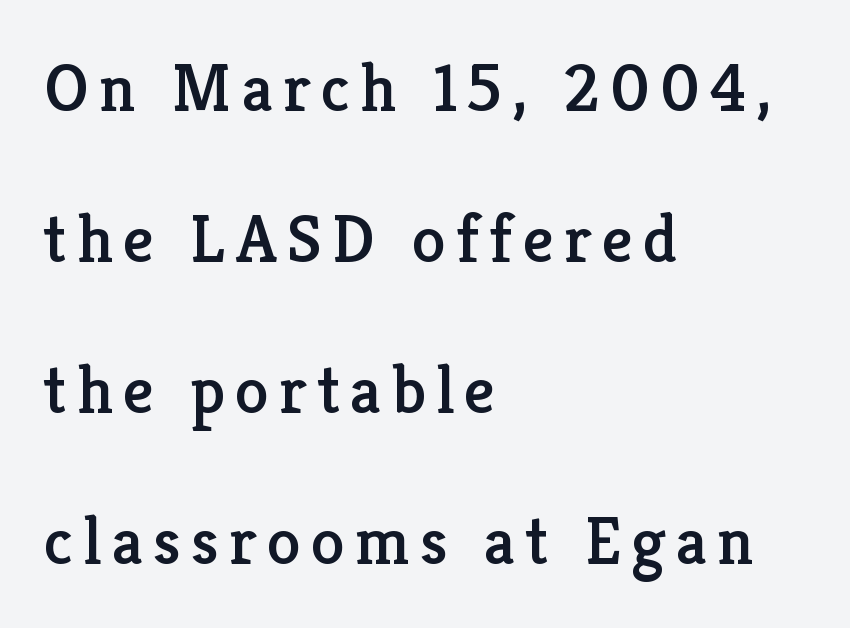
Q: Is the text italic (slanted)? A: No, it is upright.
Q: Is the typeface a serif or a sans-serif typeface? A: Serif.
Q: Is the text underlined? A: No.
Q: How is the paragraph aligned? A: Left-aligned.
Q: Is the spacing between lines tight, normal or loose? A: Loose.
Q: Width (condensed, normal, or wide)? A: Normal.
Q: Stroke contrast? A: Low.
Q: x-height? A: Medium.
Q: Monospaced? A: No.
